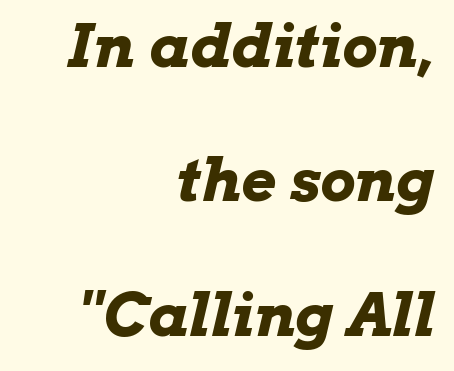
Q: Is the text bold? A: Yes.
Q: Is the text italic (slanted)? A: Yes, it leans right by about 13 degrees.
Q: Is the text underlined? A: No.
Q: How is the paragraph aligned? A: Right-aligned.
Q: Is the spacing between letters normal or unusually wide? A: Normal.
Q: Is the spacing between lines tight, normal or loose? A: Loose.
Q: Width (condensed, normal, or wide)? A: Wide.
Q: Stroke contrast? A: Low.
Q: x-height? A: Medium.
Q: Monospaced? A: No.
